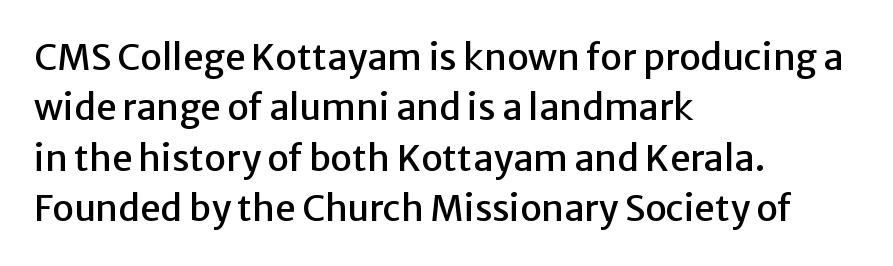
The image shows 36 px sans-serif type, upright; set left-aligned, normal line spacing (1.4x), normal letter spacing, not underlined; low stroke contrast and a medium x-height.
